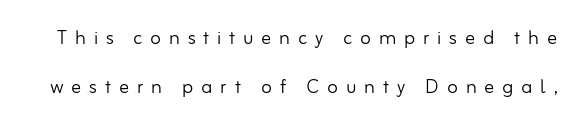
The image shows 25 px text type, upright; set loose line spacing (1.95x), unusually wide letter spacing (+0.31 em), not underlined.
